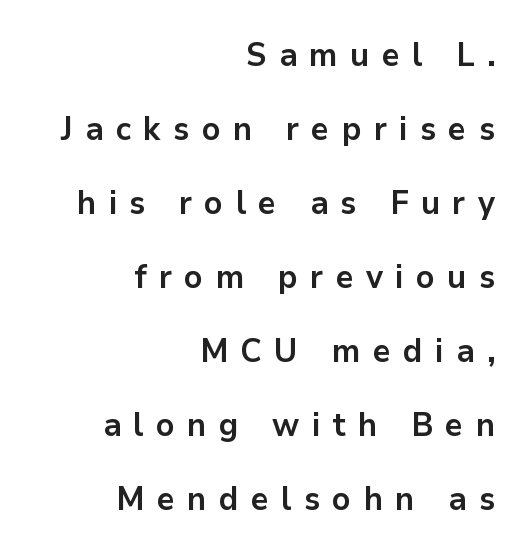
Q: Is the text bold? A: Yes.
Q: Is the text italic (slanted)? A: No, it is upright.
Q: Is the typeface a serif or a sans-serif typeface? A: Sans-serif.
Q: Is the text underlined? A: No.
Q: How is the paragraph aligned? A: Right-aligned.
Q: Is the spacing between letters normal or unusually wide? A: Unusually wide.
Q: Is the spacing between lines tight, normal or loose? A: Loose.
Q: Width (condensed, normal, or wide)? A: Normal.
Q: Stroke contrast? A: Low.
Q: x-height? A: Medium.
Q: Monospaced? A: No.
